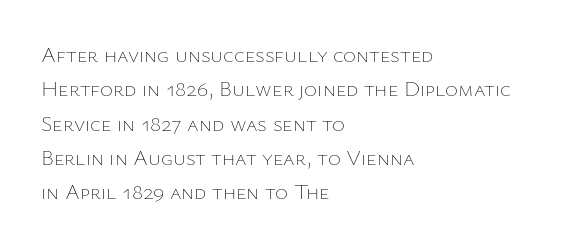
The image shows 22 px text type, upright; set left-aligned, normal line spacing (1.56x), normal letter spacing, not underlined.
